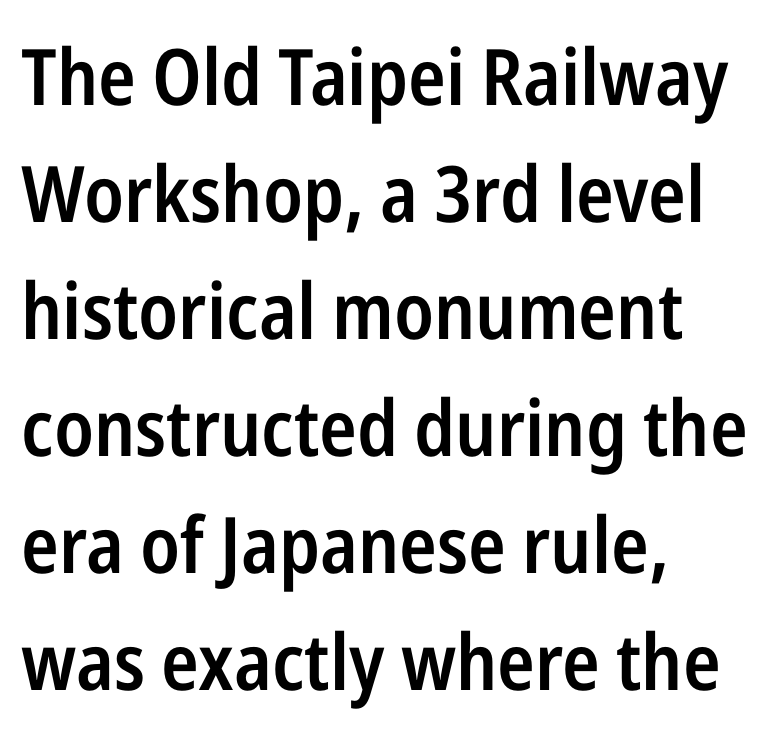
The image shows 78 px semibold, condensed sans-serif type, upright; set left-aligned, normal line spacing (1.5x), normal letter spacing, not underlined; low stroke contrast and a medium x-height.
